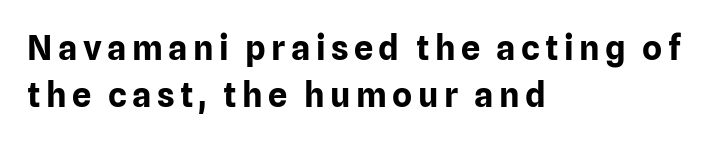
The image shows 34 px bold sans-serif type, upright; set left-aligned, normal line spacing (1.39x), not underlined; low stroke contrast and a medium x-height.
